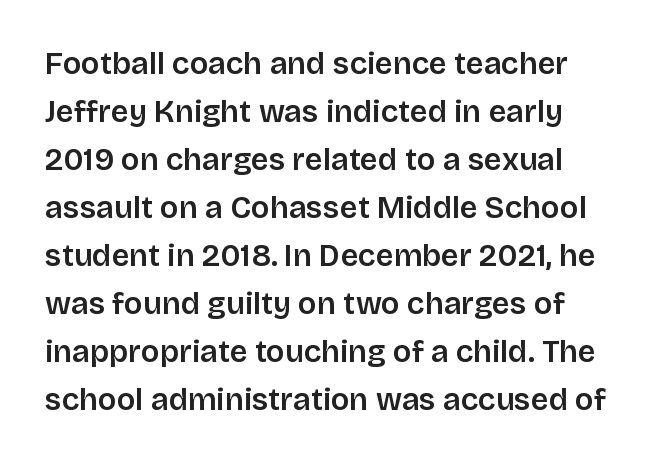
The image shows 31 px sans-serif type, upright; set left-aligned, normal line spacing (1.55x), normal letter spacing, not underlined; low stroke contrast and a large x-height.
